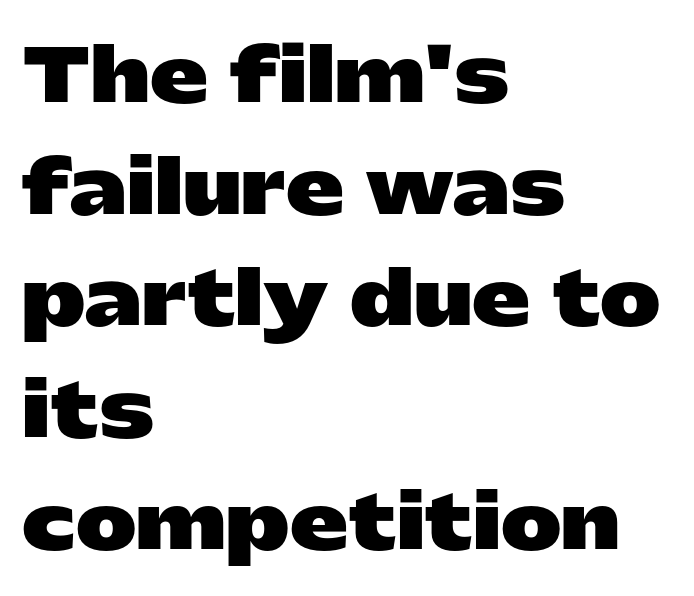
The image shows 73 px heavy, wide sans-serif type, upright; set left-aligned, normal line spacing (1.53x), normal letter spacing, not underlined; low stroke contrast and a medium x-height.
